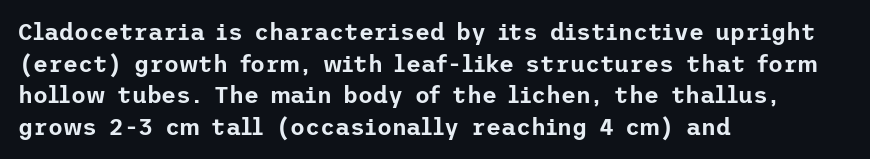
The tracking reads as untouched default to a designer's eye. These lines were composed using upright roman letters. A clean baseline with only descenders dipping below it. The designer left line spacing at the default. The lines are quadded left.
